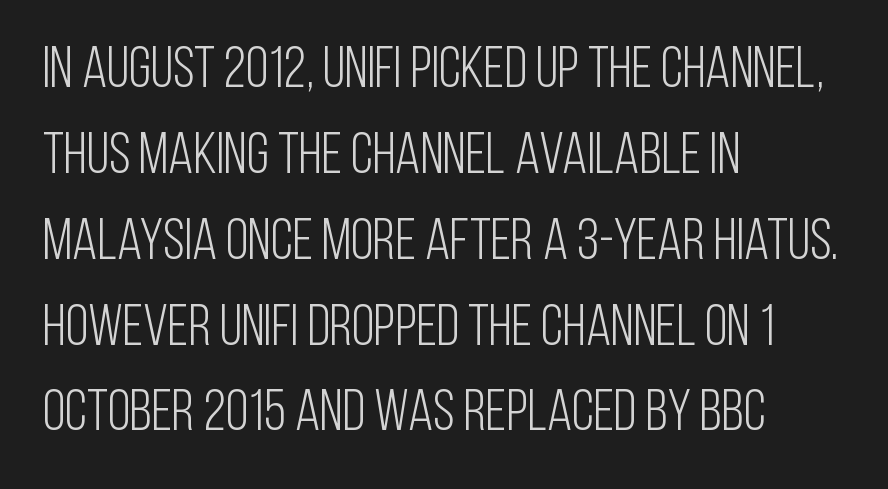
The image shows 58 px light, condensed sans-serif type, upright; set left-aligned, normal line spacing (1.48x), normal letter spacing, not underlined; low stroke contrast and a large x-height.
